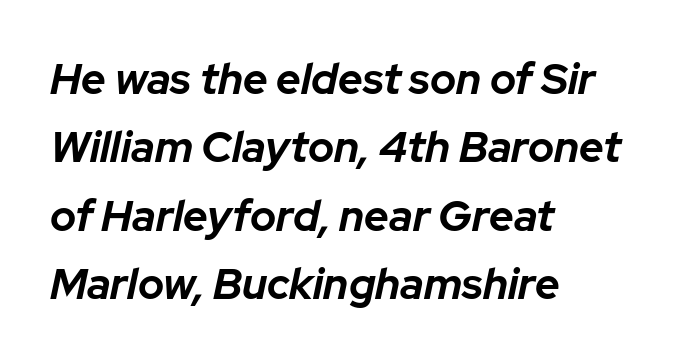
{"italic": "yes", "lean": "right", "slant_degrees": 12, "bold": "yes", "weight": "bold", "width": "normal", "stroke_contrast": "low", "x_height": "medium", "monospaced": "no", "underline": "no", "align": "left", "line_spacing": "normal", "line_spacing_ratio": 1.59, "letter_spacing": "normal", "letter_spacing_em": 0.0, "glyph_px": 43}
